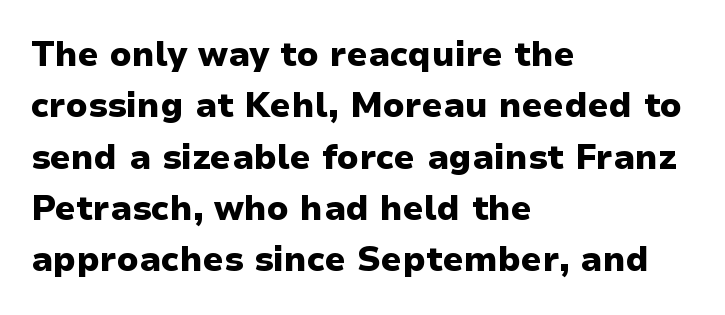
{"serif": "no", "italic": "no", "bold": "yes", "weight": "heavy", "width": "normal", "stroke_contrast": "low", "x_height": "medium", "monospaced": "no", "underline": "no", "align": "left", "line_spacing": "normal", "line_spacing_ratio": 1.51, "letter_spacing": "normal", "letter_spacing_em": 0.0, "glyph_px": 34}
